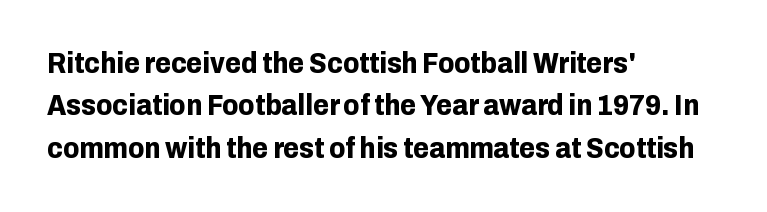
{"serif": "no", "italic": "no", "bold": "yes", "weight": "bold", "width": "normal", "stroke_contrast": "low", "x_height": "medium", "monospaced": "no", "underline": "no", "align": "left", "line_spacing": "normal", "line_spacing_ratio": 1.46, "letter_spacing": "normal", "letter_spacing_em": 0.0, "glyph_px": 29}
